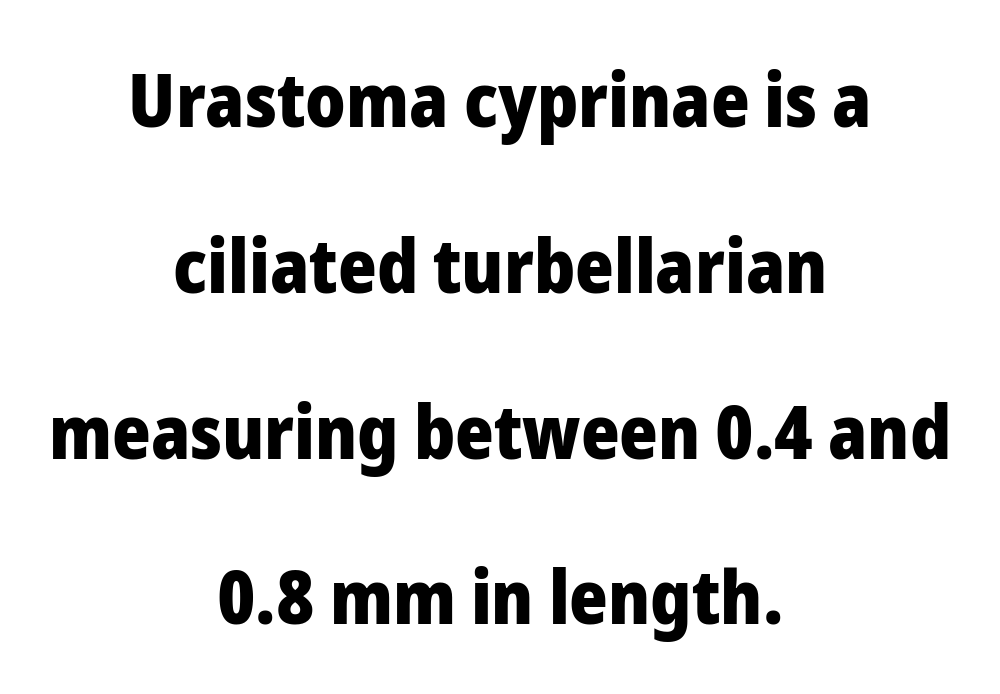
Is the type bold? Yes — the strokes are clearly thick and heavy. Both edges are ragged and mirror each other, which tells us the setting is centered. Posture: upright roman. This sample uses plain, unmodified letter spacing.
